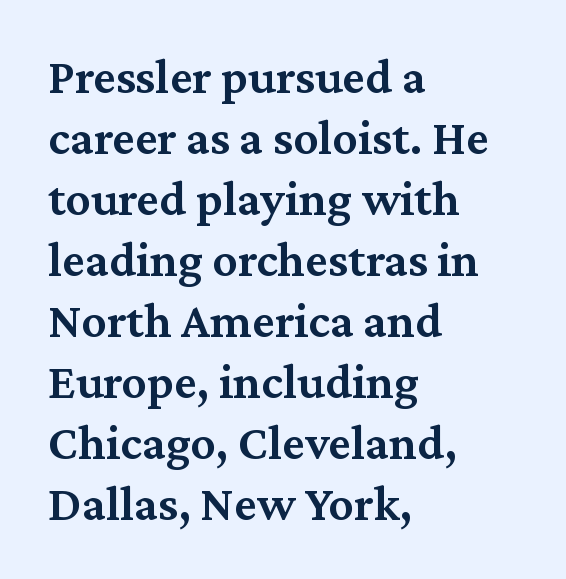
Is there any slant? The stems are plumb. Notice how the passage keeps a crisp vertical edge on the left only. The type family on display is of the serif kind. No extra tracking has been applied to these lines. Beneath every word, the page is bare.
